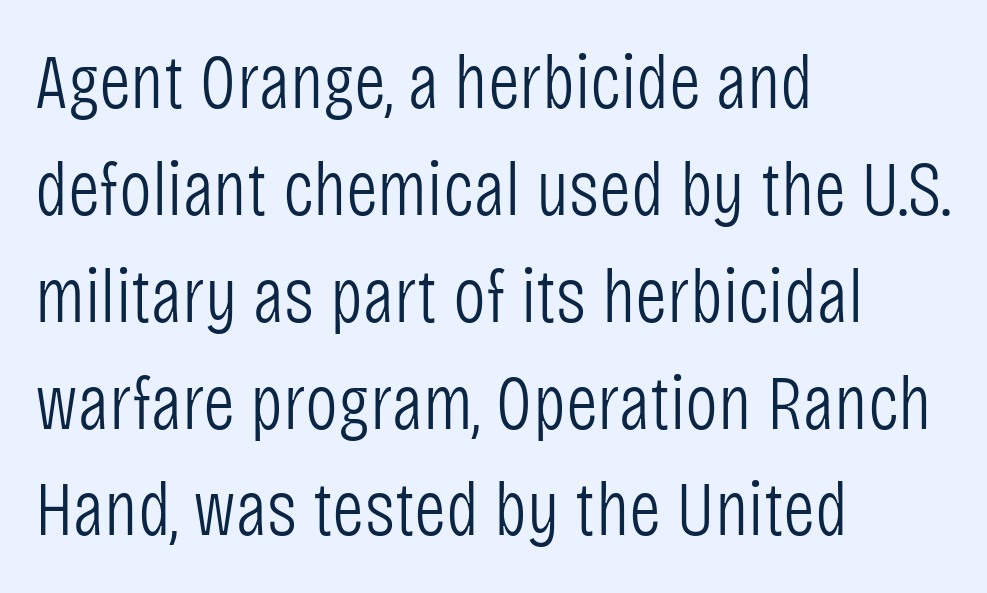
Q: Is the text bold? A: No.
Q: Is the text italic (slanted)? A: No, it is upright.
Q: Is the typeface a serif or a sans-serif typeface? A: Sans-serif.
Q: Is the text underlined? A: No.
Q: How is the paragraph aligned? A: Left-aligned.
Q: Is the spacing between letters normal or unusually wide? A: Normal.
Q: Is the spacing between lines tight, normal or loose? A: Normal.
Q: Width (condensed, normal, or wide)? A: Condensed.
Q: Stroke contrast? A: Low.
Q: x-height? A: Large.
Q: Monospaced? A: No.
